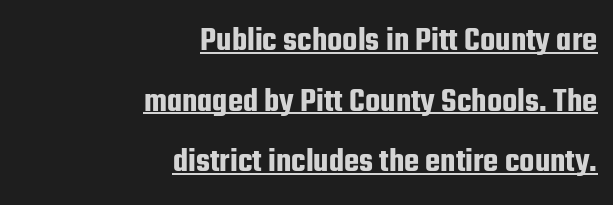
{"serif": "no", "italic": "no", "width": "condensed", "stroke_contrast": "low", "x_height": "medium", "monospaced": "no", "underline": "yes", "align": "right", "line_spacing_ratio": 1.73, "letter_spacing": "normal", "letter_spacing_em": 0.0, "glyph_px": 35}
